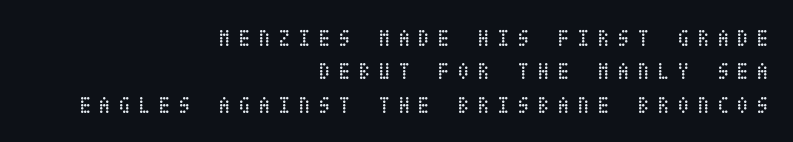
Heaviness? Minimal to ordinary, like unemphasized prose. There is plenty of visible air inserted between adjacent glyphs. Layout note: lines flush right. Normally led — the rows are evenly, conventionally spaced. No italicization has been applied; the sample stays upright. Check under the words: just untouched page.
